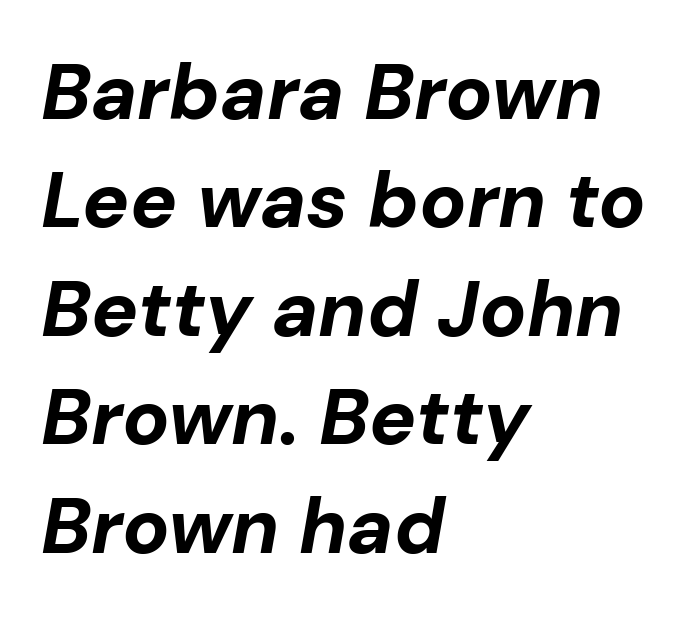
{"italic": "yes", "lean": "right", "slant_degrees": 10, "bold": "yes", "weight": "bold", "width": "normal", "stroke_contrast": "low", "x_height": "medium", "monospaced": "no", "underline": "no", "align": "left", "line_spacing": "normal", "line_spacing_ratio": 1.39, "letter_spacing": "normal", "letter_spacing_em": 0.0, "glyph_px": 78}
